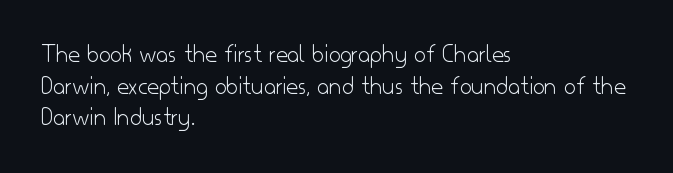
Q: Is the text bold? A: No.
Q: Is the text italic (slanted)? A: No, it is upright.
Q: Is the text underlined? A: No.
Q: How is the paragraph aligned? A: Left-aligned.
Q: Is the spacing between letters normal or unusually wide? A: Normal.
